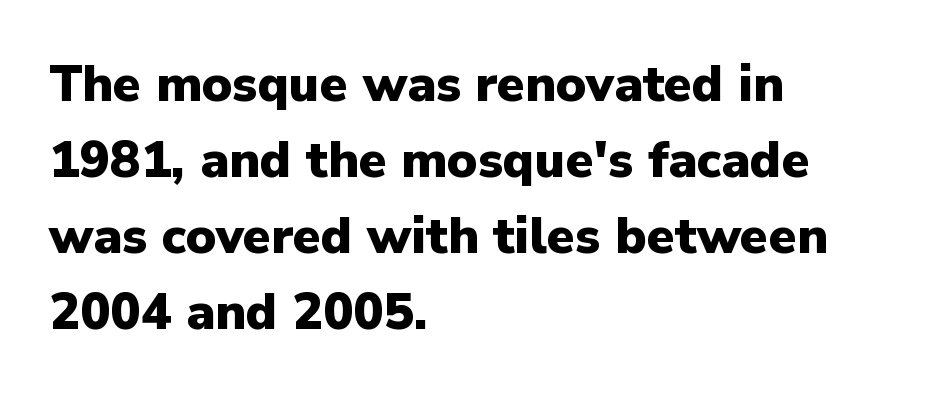
{"serif": "no", "italic": "no", "bold": "yes", "weight": "heavy", "width": "normal", "stroke_contrast": "low", "x_height": "medium", "monospaced": "no", "underline": "no", "align": "left", "line_spacing": "normal", "line_spacing_ratio": 1.49, "letter_spacing": "normal", "letter_spacing_em": 0.0, "glyph_px": 51}
